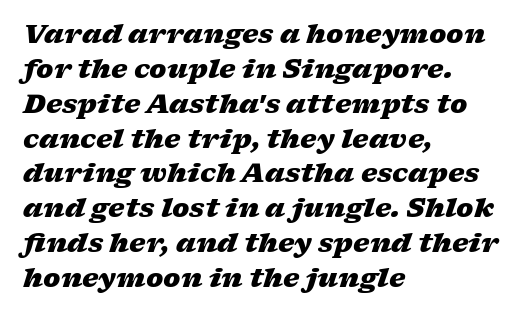
{"italic": "yes", "lean": "right", "slant_degrees": 17, "bold": "yes", "underline": "no", "align": "left", "line_spacing": "normal", "line_spacing_ratio": 1.34, "letter_spacing": "normal", "letter_spacing_em": 0.0, "glyph_px": 26}
